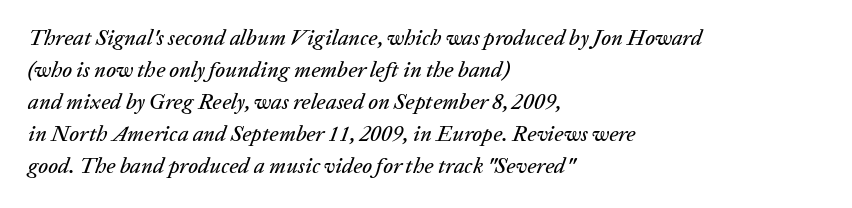
The image shows 22 px text type, italic (leaning right); set left-aligned, normal line spacing (1.46x), normal letter spacing, not underlined.
